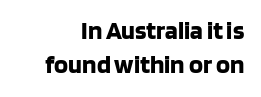
Q: Is the text bold? A: Yes.
Q: Is the text italic (slanted)? A: No, it is upright.
Q: Is the text underlined? A: No.
Q: Is the spacing between letters normal or unusually wide? A: Normal.
Q: Is the spacing between lines tight, normal or loose? A: Normal.
